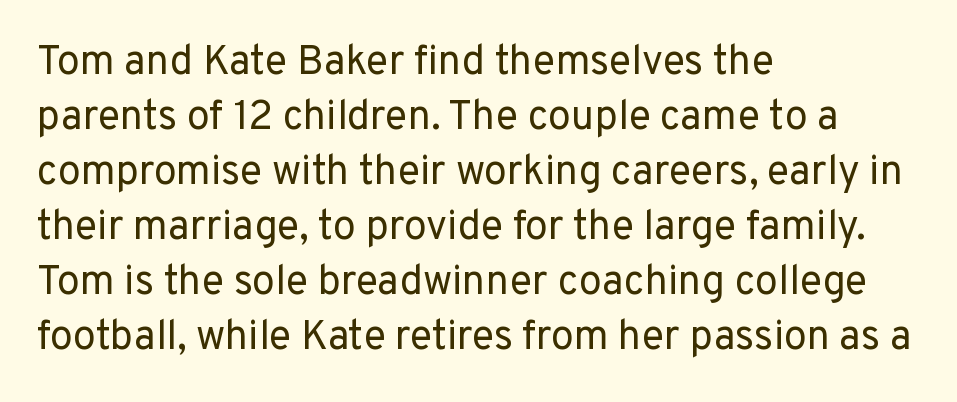
{"serif": "no", "italic": "no", "bold": "no", "weight": "regular", "width": "normal", "stroke_contrast": "low", "x_height": "medium", "monospaced": "no", "underline": "no", "align": "left", "line_spacing": "normal", "line_spacing_ratio": 1.34, "letter_spacing": "normal", "letter_spacing_em": 0.0, "glyph_px": 41}
